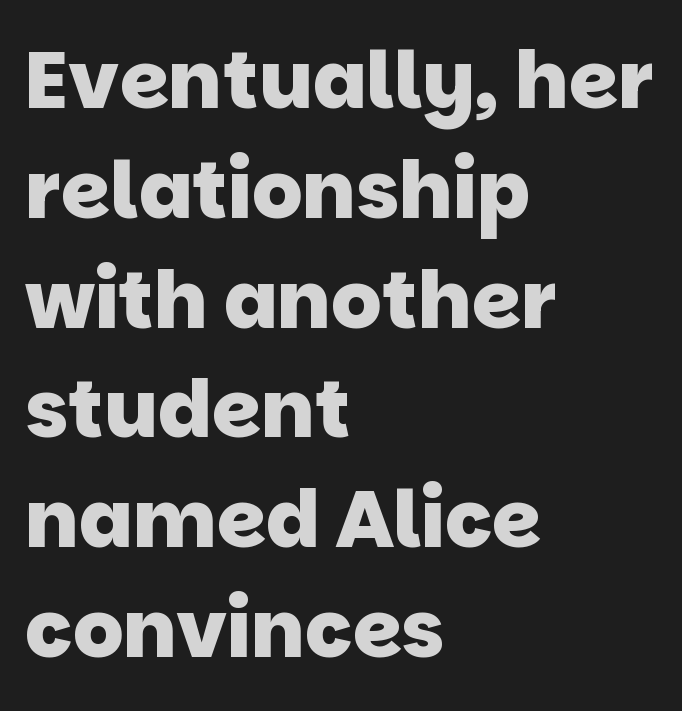
The image shows 79 px heavy sans-serif type; set left-aligned, normal line spacing (1.39x), normal letter spacing, not underlined; low stroke contrast and a large x-height.
